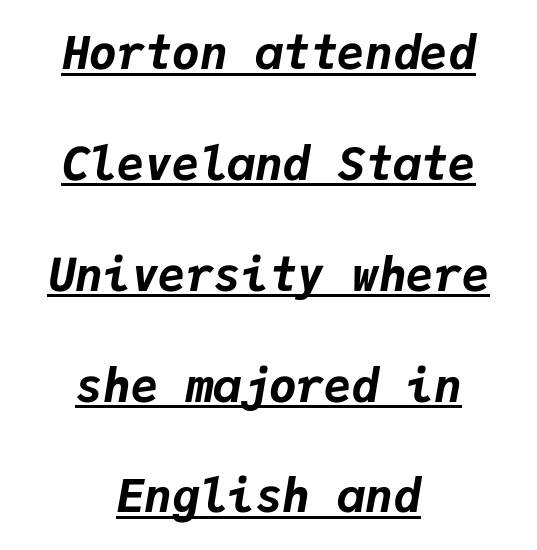
{"italic": "yes", "lean": "right", "slant_degrees": 9, "bold": "yes", "weight": "bold", "width": "normal", "stroke_contrast": "low", "x_height": "medium", "monospaced": "yes", "underline": "yes", "align": "center", "line_spacing": "loose", "line_spacing_ratio": 2.41, "letter_spacing": "normal", "letter_spacing_em": 0.0, "glyph_px": 46}
